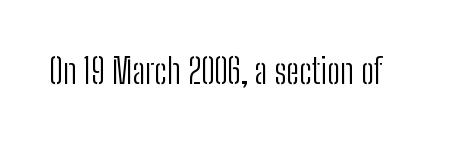
The image shows 35 px light, condensed sans-serif type, upright; set normal letter spacing, not underlined; low stroke contrast and a medium x-height.
